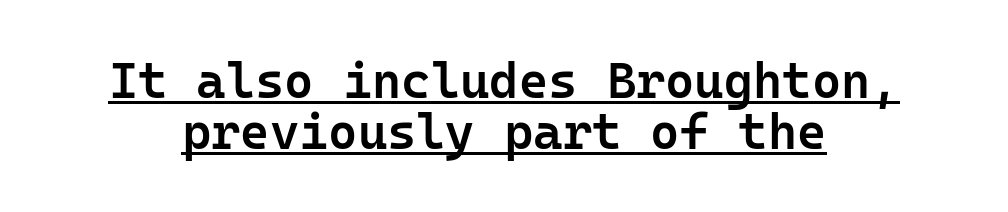
{"serif": "no", "italic": "no", "bold": "semi", "weight": "semibold", "width": "normal", "stroke_contrast": "low", "x_height": "medium", "monospaced": "yes", "underline": "yes", "align": "center", "line_spacing": "tight", "line_spacing_ratio": 1.02, "letter_spacing": "normal", "letter_spacing_em": 0.0, "glyph_px": 50}
